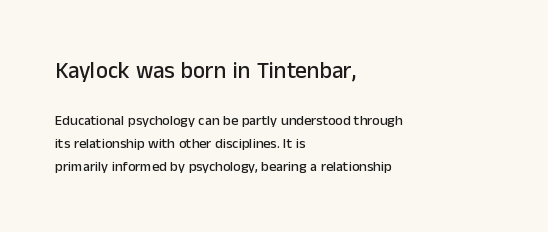
Each word holds together tightly as a unit, with standard inter-letter gaps. Horizontally, the lines are justified to the leading edge only. If you drew a line through each stem, it would be perfectly vertical. The string is rendered with underlining switched off. The letters in the upper block stand taller than those in the block below. The line-height multiplier appears to be the usual default.
